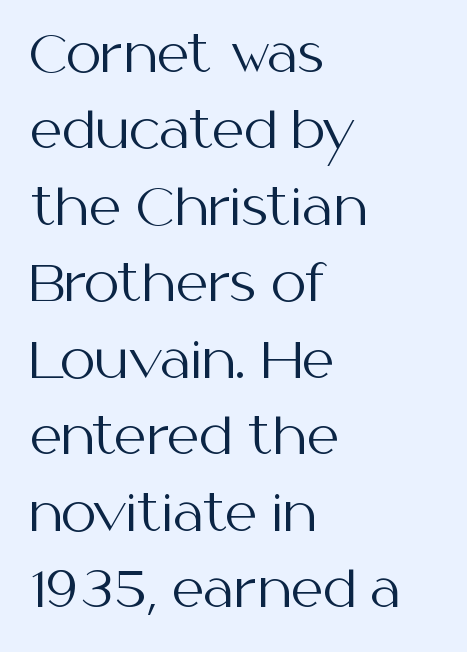
Q: Is the text bold? A: No.
Q: Is the text italic (slanted)? A: No, it is upright.
Q: Is the typeface a serif or a sans-serif typeface? A: Sans-serif.
Q: Is the text underlined? A: No.
Q: How is the paragraph aligned? A: Left-aligned.
Q: Is the spacing between letters normal or unusually wide? A: Normal.
Q: Is the spacing between lines tight, normal or loose? A: Normal.
Q: Width (condensed, normal, or wide)? A: Normal.
Q: Stroke contrast? A: Medium.
Q: x-height? A: Medium.
Q: Monospaced? A: No.
